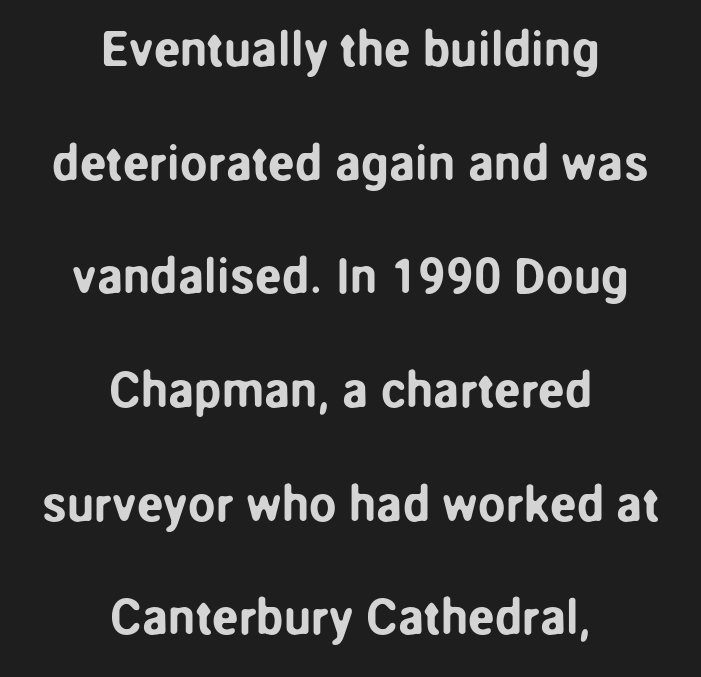
The image shows 49 px sans-serif type, upright; set centered, loose line spacing (2.32x), normal letter spacing, not underlined; low stroke contrast and a medium x-height.
